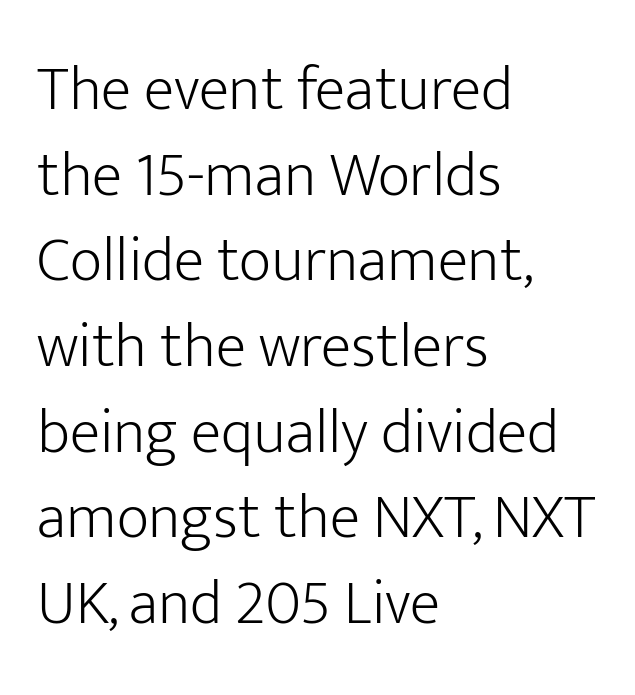
{"serif": "no", "italic": "no", "bold": "no", "weight": "light", "width": "normal", "stroke_contrast": "low", "x_height": "medium", "monospaced": "no", "underline": "no", "align": "left", "line_spacing": "normal", "line_spacing_ratio": 1.36, "letter_spacing": "normal", "letter_spacing_em": 0.0, "glyph_px": 63}
